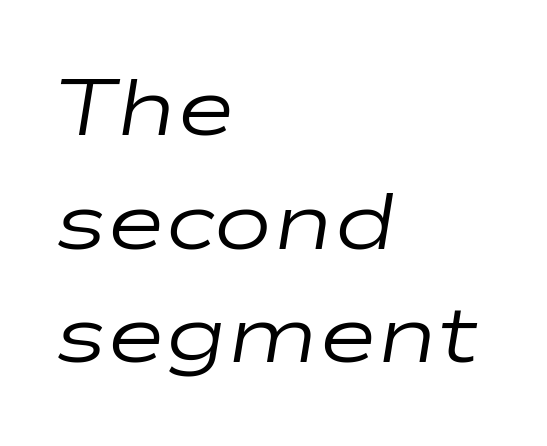
The face used here is proportionally spaced, like ordinary book or web type. Italic: yes, the glyphs are oblique. The lines in this sample share a left origin and differ only in where they stop. Regarding leading, the lines here are spaced in the standard way.
